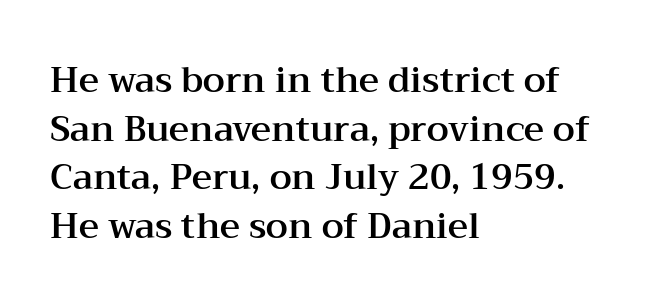
Q: Is the text italic (slanted)? A: No, it is upright.
Q: Is the typeface a serif or a sans-serif typeface? A: Serif.
Q: Is the text underlined? A: No.
Q: How is the paragraph aligned? A: Left-aligned.
Q: Is the spacing between letters normal or unusually wide? A: Normal.
Q: Is the spacing between lines tight, normal or loose? A: Normal.
Q: Width (condensed, normal, or wide)? A: Wide.
Q: Stroke contrast? A: Medium.
Q: x-height? A: Medium.
Q: Monospaced? A: No.
